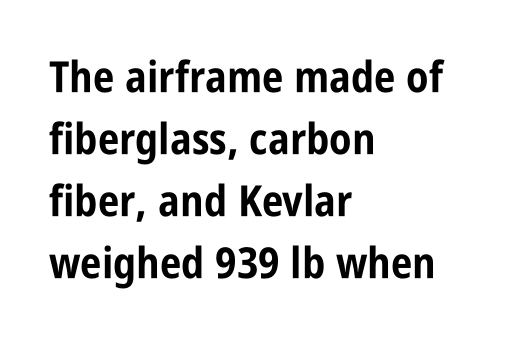
The image shows 43 px bold, condensed sans-serif type, upright; set left-aligned, normal line spacing (1.44x), normal letter spacing, not underlined; low stroke contrast and a large x-height.
